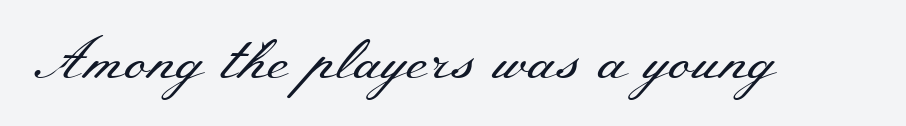
The image shows 59 px regular-weight, wide serif type; set normal letter spacing, not underlined; medium stroke contrast and a small x-height.
